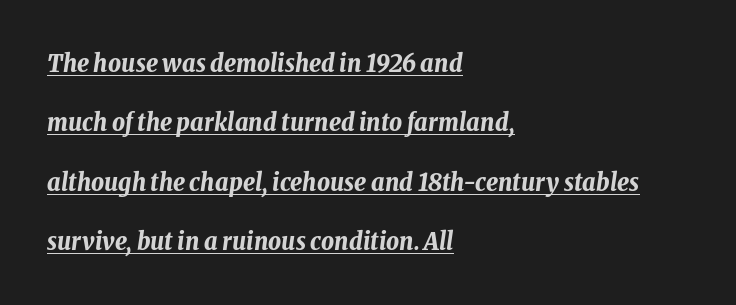
{"italic": "yes", "lean": "right", "slant_degrees": 8, "bold": "yes", "underline": "yes", "align": "left", "line_spacing": "loose", "line_spacing_ratio": 2.38, "letter_spacing": "normal", "letter_spacing_em": 0.0, "glyph_px": 25}
